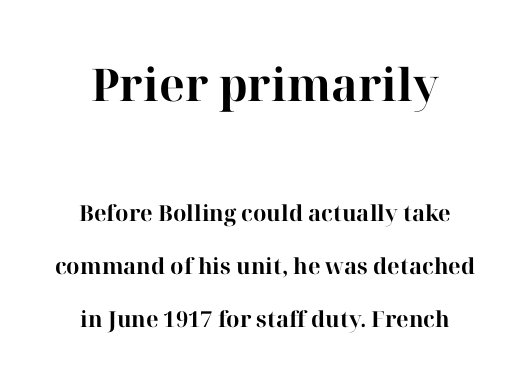
Reading down the column, the eye jumps a long way to each next line. Look at the glyph heights: the upper group is clearly the bigger setting. Caption: standard tracking, unaltered. Ascenders rise straight up at ninety degrees. This sample has the flowing, uneven cadence of proportional lettering.
